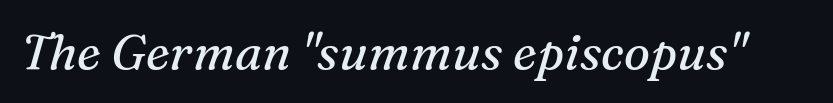
The image shows 49 px regular-weight serif type, italic (leaning right); set normal letter spacing, not underlined; medium stroke contrast and a medium x-height.
